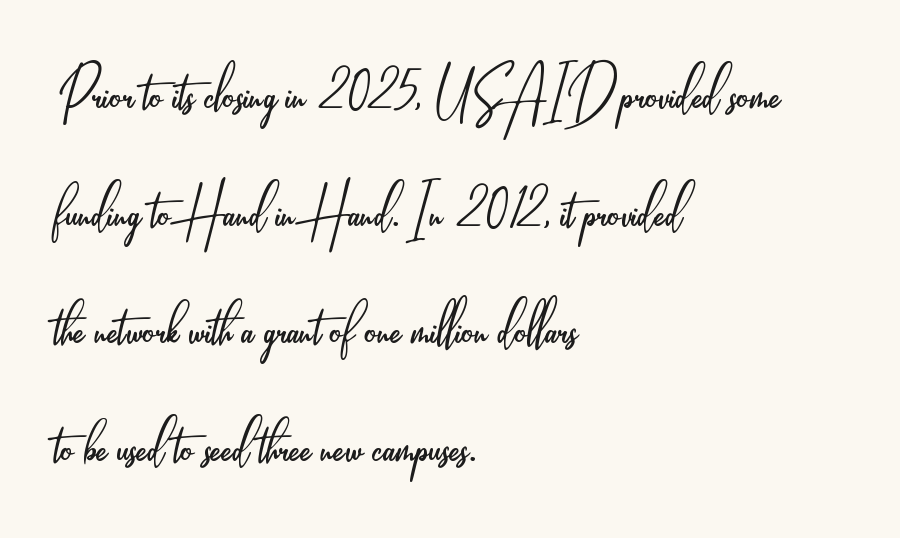
{"serif": "no", "bold": "no", "weight": "light", "width": "condensed", "stroke_contrast": "low", "x_height": "small", "monospaced": "no", "underline": "no", "align": "left", "line_spacing": "normal", "line_spacing_ratio": 1.57, "letter_spacing": "normal", "letter_spacing_em": 0.0, "glyph_px": 75}
